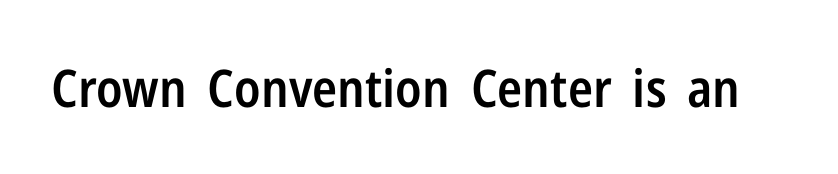
{"serif": "no", "italic": "no", "bold": "semi", "weight": "semibold", "width": "condensed", "stroke_contrast": "low", "x_height": "medium", "monospaced": "no", "underline": "no", "letter_spacing": "normal", "letter_spacing_em": 0.0, "glyph_px": 52}
